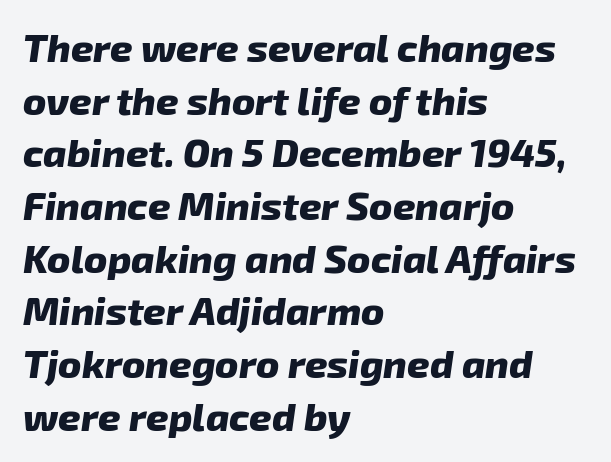
Q: Is the text bold? A: Yes.
Q: Is the text italic (slanted)? A: Yes, it leans right by about 8 degrees.
Q: Is the text underlined? A: No.
Q: How is the paragraph aligned? A: Left-aligned.
Q: Is the spacing between letters normal or unusually wide? A: Normal.
Q: Is the spacing between lines tight, normal or loose? A: Normal.
Q: Width (condensed, normal, or wide)? A: Normal.
Q: Stroke contrast? A: Low.
Q: x-height? A: Medium.
Q: Monospaced? A: No.
